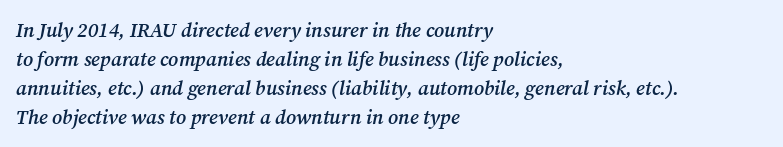
The image shows 20 px text type, italic (leaning right); set left-aligned, normal line spacing (1.45x), normal letter spacing, not underlined.
